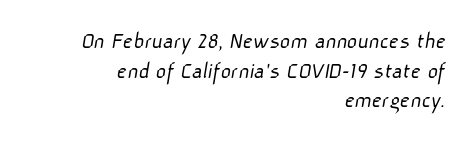
Q: Is the text bold? A: No.
Q: Is the text underlined? A: No.
Q: How is the paragraph aligned? A: Right-aligned.
Q: Is the spacing between letters normal or unusually wide? A: Normal.
